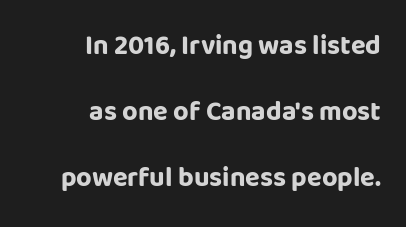
The image shows 27 px bold type, upright; set right-aligned, loose line spacing (2.45x), normal letter spacing, not underlined.
